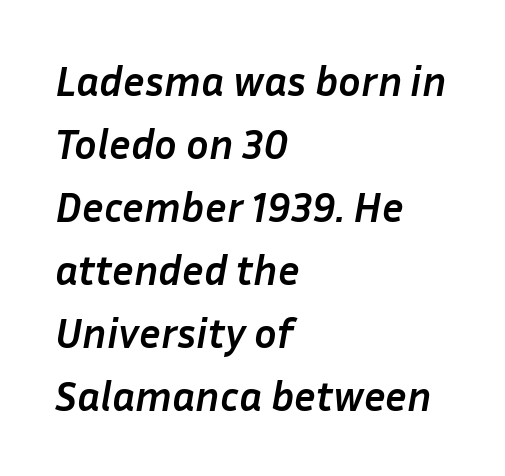
The image shows 42 px semibold type, italic (leaning right); set left-aligned, normal line spacing (1.5x), normal letter spacing, not underlined; low stroke contrast and a medium x-height.
